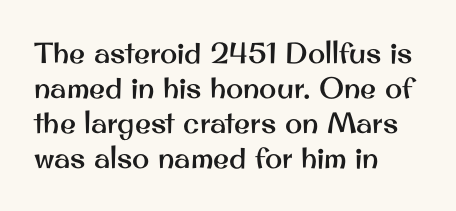
Q: Is the text italic (slanted)? A: No, it is upright.
Q: Is the typeface a serif or a sans-serif typeface? A: Sans-serif.
Q: Is the text underlined? A: No.
Q: How is the paragraph aligned? A: Left-aligned.
Q: Is the spacing between letters normal or unusually wide? A: Normal.
Q: Width (condensed, normal, or wide)? A: Normal.
Q: Stroke contrast? A: Medium.
Q: x-height? A: Small.
Q: Monospaced? A: No.
